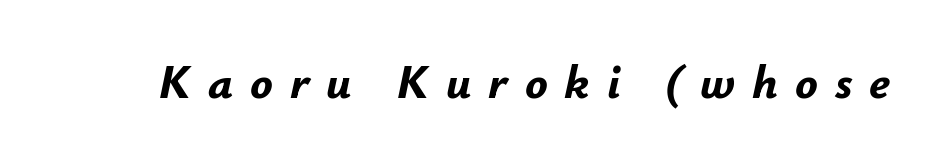
The image shows 47 px bold type, italic (leaning right); set unusually wide letter spacing (+0.36 em), not underlined; low stroke contrast and a small x-height.
